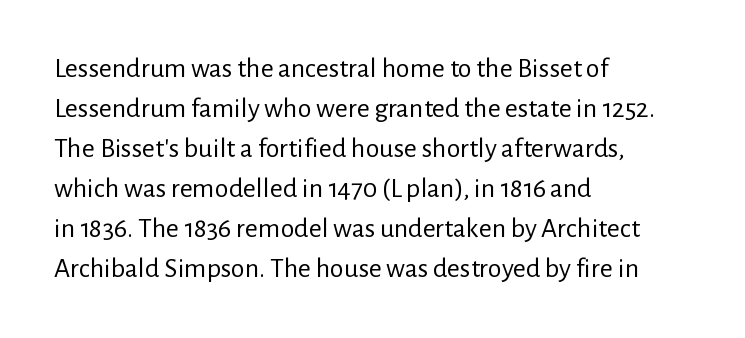
{"serif": "no", "italic": "no", "bold": "no", "weight": "regular", "width": "normal", "stroke_contrast": "low", "x_height": "medium", "monospaced": "no", "underline": "no", "align": "left", "line_spacing": "normal", "line_spacing_ratio": 1.43, "letter_spacing": "normal", "letter_spacing_em": 0.0, "glyph_px": 28}
